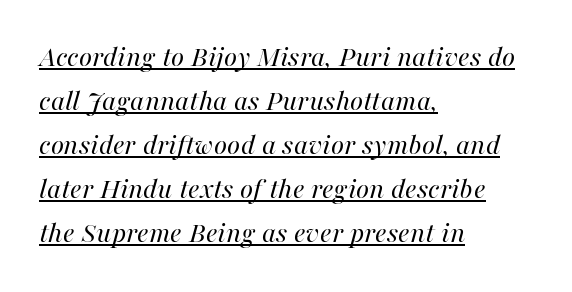
This sample is left-justified, so line endings fall wherever the words run out. The face used here is proportionally spaced, like ordinary book or web type. Weight: in the light-to-regular range. The letters are slanted; this is an italic face. Like a heading marked for emphasis, these lines bear an underscore. Look at the tracking — it's just the regular setting, nothing added.
